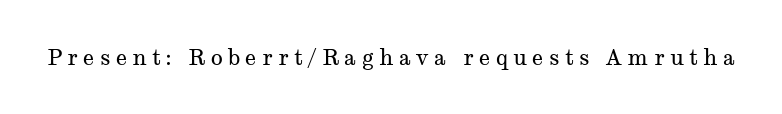
Q: Is the text bold? A: No.
Q: Is the text italic (slanted)? A: No, it is upright.
Q: Is the text underlined? A: No.
Q: Is the spacing between letters normal or unusually wide? A: Unusually wide.
